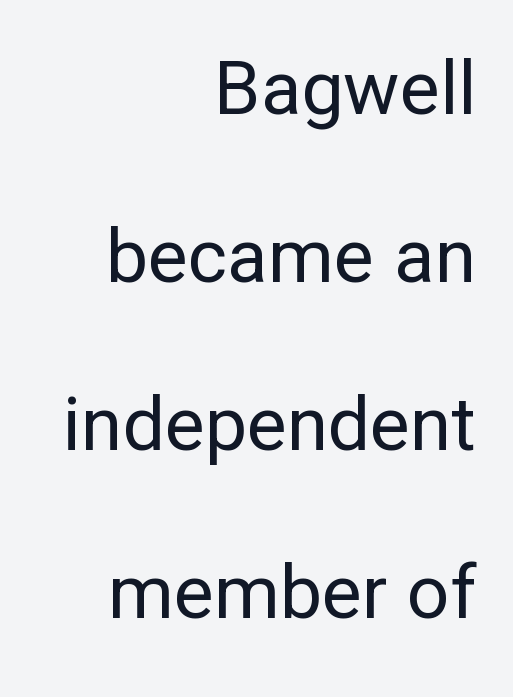
Characters remain perfectly vertical along every line. Where is the straight margin? On the right. Quick note: underline off. Leading: increased.
